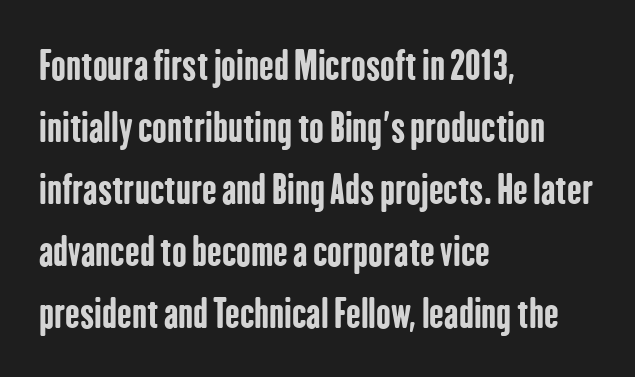
Q: Is the text bold? A: Yes.
Q: Is the text italic (slanted)? A: No, it is upright.
Q: Is the typeface a serif or a sans-serif typeface? A: Sans-serif.
Q: Is the text underlined? A: No.
Q: How is the paragraph aligned? A: Left-aligned.
Q: Is the spacing between letters normal or unusually wide? A: Normal.
Q: Is the spacing between lines tight, normal or loose? A: Normal.
Q: Width (condensed, normal, or wide)? A: Condensed.
Q: Stroke contrast? A: Low.
Q: x-height? A: Medium.
Q: Monospaced? A: No.
